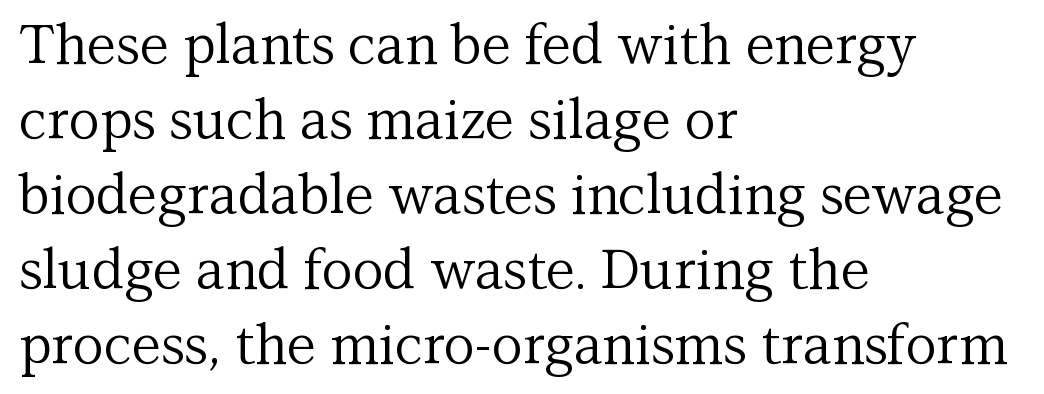
Q: Is the text bold? A: No.
Q: Is the text italic (slanted)? A: No, it is upright.
Q: Is the typeface a serif or a sans-serif typeface? A: Serif.
Q: Is the text underlined? A: No.
Q: How is the paragraph aligned? A: Left-aligned.
Q: Is the spacing between letters normal or unusually wide? A: Normal.
Q: Is the spacing between lines tight, normal or loose? A: Normal.
Q: Width (condensed, normal, or wide)? A: Normal.
Q: Stroke contrast? A: Medium.
Q: x-height? A: Medium.
Q: Monospaced? A: No.
